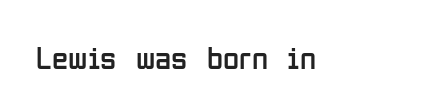
The image shows 33 px regular-weight, condensed sans-serif type, upright; set normal letter spacing, not underlined; low stroke contrast and a medium x-height.
